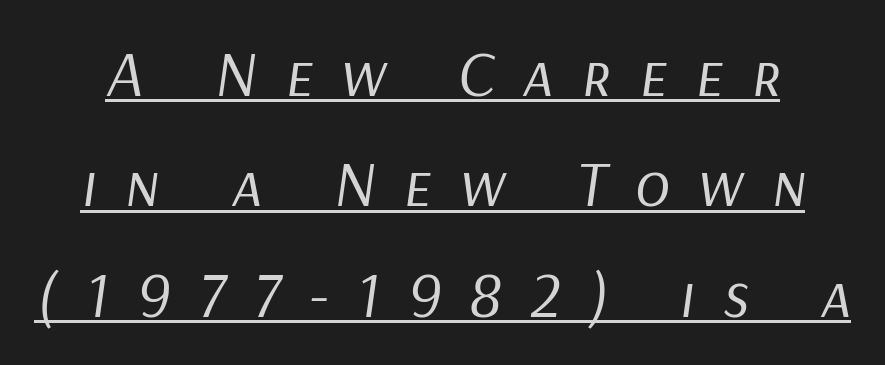
The image shows 65 px regular-weight type, italic (leaning right); set normal line spacing (1.7x), unusually wide letter spacing (+0.43 em), underlined; low stroke contrast and a medium x-height.
